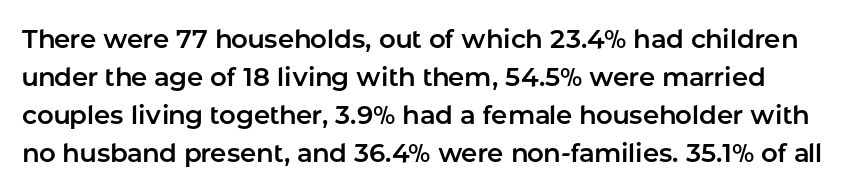
Q: Is the text italic (slanted)? A: No, it is upright.
Q: Is the text underlined? A: No.
Q: Is the spacing between letters normal or unusually wide? A: Normal.
Q: Is the spacing between lines tight, normal or loose? A: Normal.
